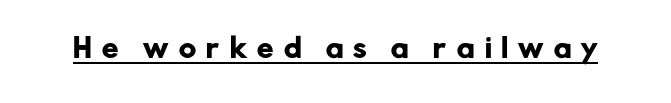
The image shows 26 px text type, upright; set unusually wide letter spacing (+0.4 em), underlined.
